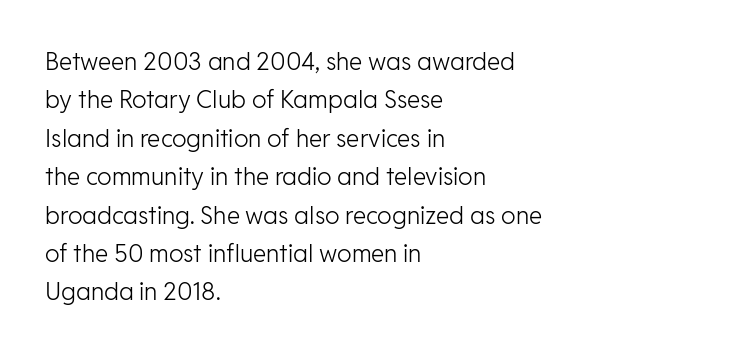
Q: Is the text bold? A: No.
Q: Is the text italic (slanted)? A: No, it is upright.
Q: Is the text underlined? A: No.
Q: How is the paragraph aligned? A: Left-aligned.
Q: Is the spacing between letters normal or unusually wide? A: Normal.
Q: Is the spacing between lines tight, normal or loose? A: Normal.
